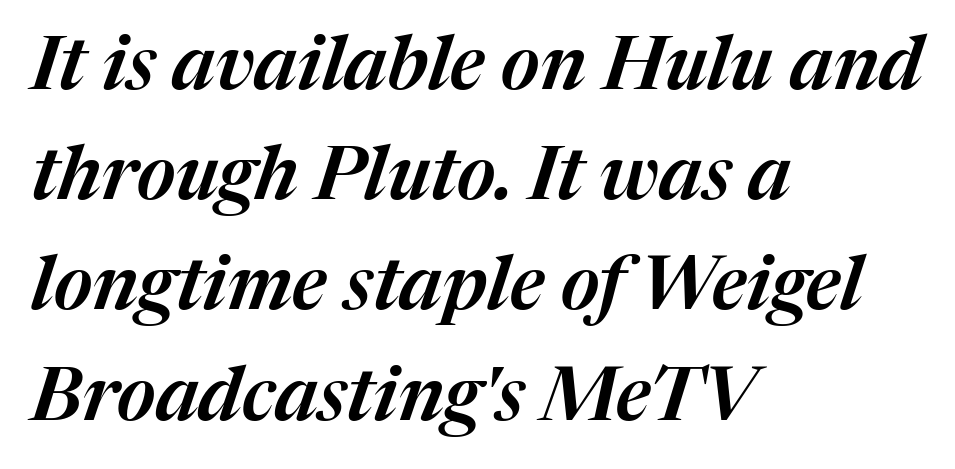
Q: Is the text italic (slanted)? A: Yes, it leans right by about 17 degrees.
Q: Is the text underlined? A: No.
Q: How is the paragraph aligned? A: Left-aligned.
Q: Is the spacing between letters normal or unusually wide? A: Normal.
Q: Is the spacing between lines tight, normal or loose? A: Normal.
Q: Width (condensed, normal, or wide)? A: Normal.
Q: Stroke contrast? A: Medium.
Q: x-height? A: Medium.
Q: Monospaced? A: No.
